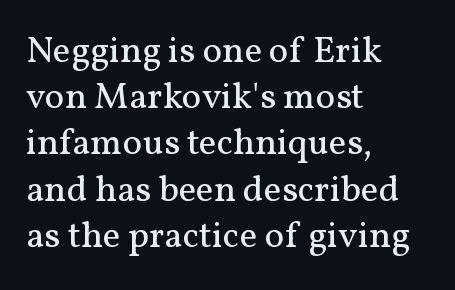
The image shows 37 px regular-weight serif type, upright; set left-aligned, normal line spacing (1.25x), normal letter spacing, not underlined; medium stroke contrast and a medium x-height.
